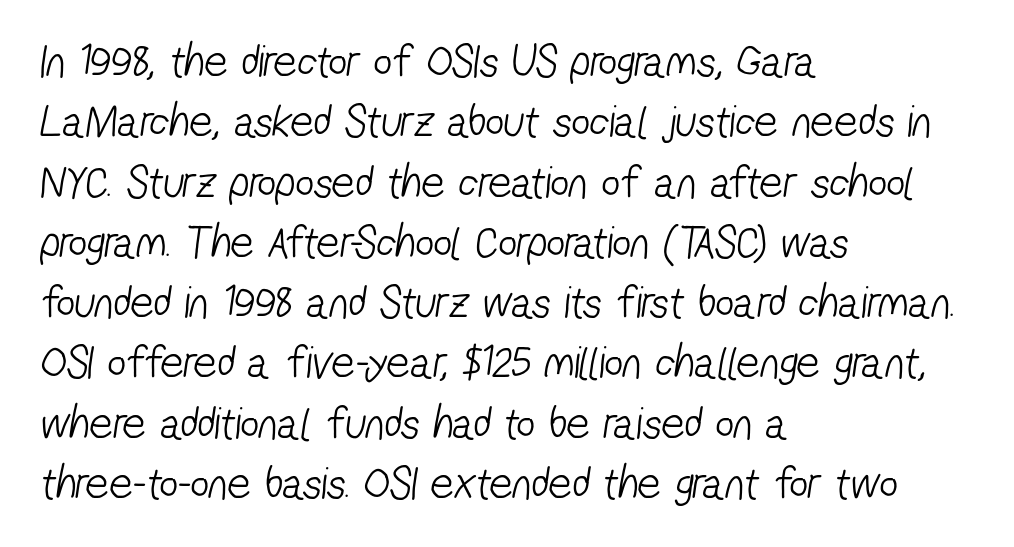
Q: Is the text bold? A: No.
Q: Is the typeface a serif or a sans-serif typeface? A: Sans-serif.
Q: Is the text underlined? A: No.
Q: How is the paragraph aligned? A: Left-aligned.
Q: Is the spacing between letters normal or unusually wide? A: Normal.
Q: Is the spacing between lines tight, normal or loose? A: Normal.
Q: Width (condensed, normal, or wide)? A: Condensed.
Q: Stroke contrast? A: Low.
Q: x-height? A: Medium.
Q: Monospaced? A: No.
